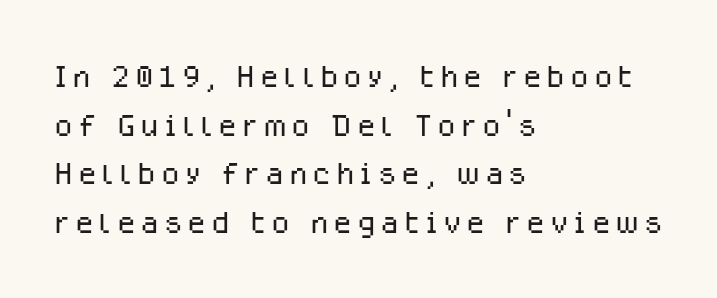
The image shows 43 px light sans-serif type, upright; set left-aligned, tight line spacing (1.13x), not underlined; low stroke contrast and a medium x-height.
